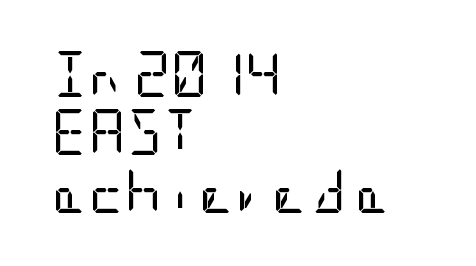
The image shows 45 px regular-weight, condensed sans-serif type, upright; set left-aligned, normal line spacing (1.29x), normal letter spacing, not underlined; low stroke contrast and a large x-height.
